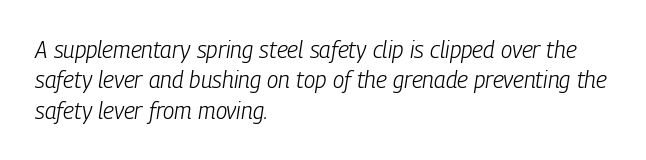
The image shows 23 px text type, italic (leaning right); set left-aligned, normal line spacing (1.32x), normal letter spacing, not underlined.
